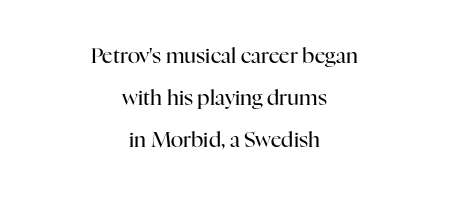
{"italic": "no", "bold": "no", "underline": "no", "align": "center", "line_spacing": "loose", "line_spacing_ratio": 2.0, "letter_spacing": "normal", "letter_spacing_em": 0.0, "glyph_px": 21}
